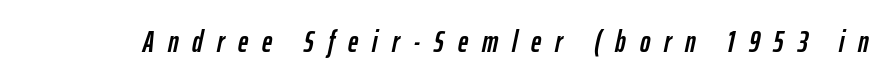
Glyph-to-glyph distance is far greater than everyday printed text. The text carries the slant typical of an italic or oblique font. Beneath every word, the page is bare. Character widths vary here, with narrow letters taking less room than wide ones.
